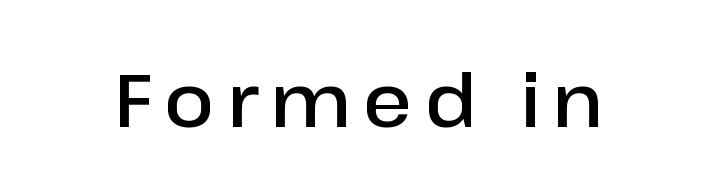
The image shows 74 px semibold sans-serif type, upright; set not underlined; low stroke contrast and a medium x-height.
